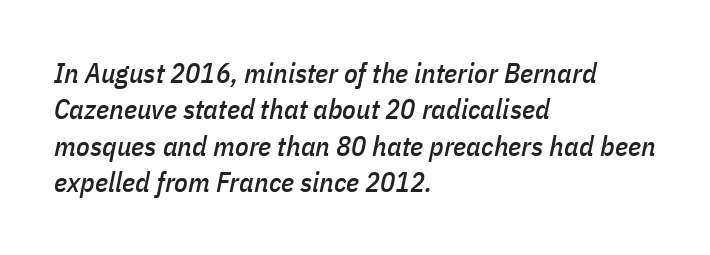
Q: Is the text italic (slanted)? A: Yes, it leans right by about 11 degrees.
Q: Is the text underlined? A: No.
Q: How is the paragraph aligned? A: Left-aligned.
Q: Is the spacing between letters normal or unusually wide? A: Normal.
Q: Is the spacing between lines tight, normal or loose? A: Normal.
Q: Width (condensed, normal, or wide)? A: Condensed.
Q: Stroke contrast? A: Low.
Q: x-height? A: Medium.
Q: Monospaced? A: No.
